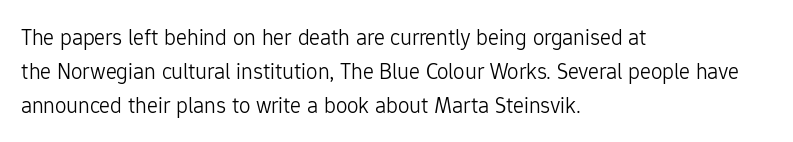
{"italic": "no", "bold": "no", "underline": "no", "align": "left", "line_spacing": "normal", "line_spacing_ratio": 1.47, "letter_spacing": "normal", "letter_spacing_em": 0.0, "glyph_px": 23}
